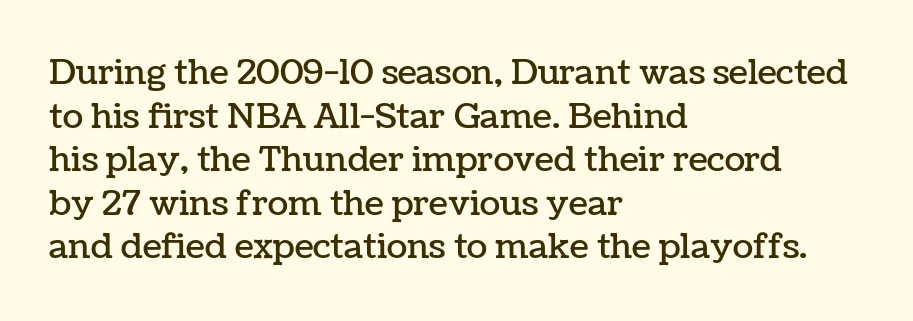
{"italic": "no", "width": "normal", "stroke_contrast": "low", "x_height": "medium", "monospaced": "no", "underline": "no", "align": "left", "line_spacing": "normal", "line_spacing_ratio": 1.28, "letter_spacing": "normal", "letter_spacing_em": 0.0, "glyph_px": 34}
